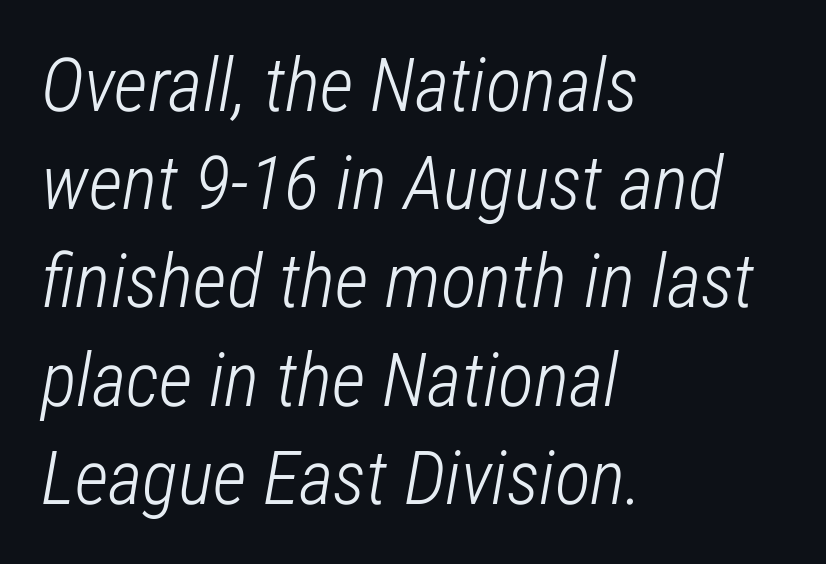
The image shows 75 px light, condensed type, italic (leaning right); set left-aligned, normal line spacing (1.31x), normal letter spacing, not underlined; low stroke contrast and a medium x-height.
